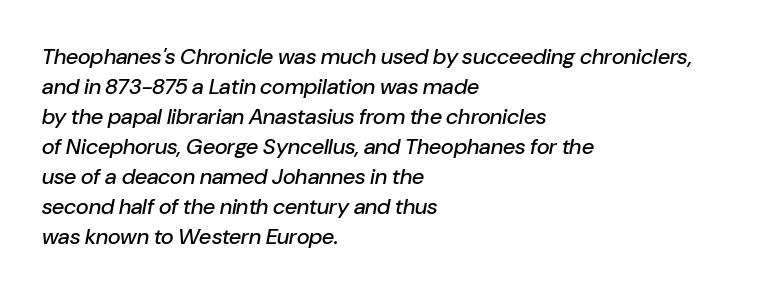
Q: Is the text italic (slanted)? A: Yes, it leans right by about 10 degrees.
Q: Is the text underlined? A: No.
Q: How is the paragraph aligned? A: Left-aligned.
Q: Is the spacing between letters normal or unusually wide? A: Normal.
Q: Is the spacing between lines tight, normal or loose? A: Normal.
